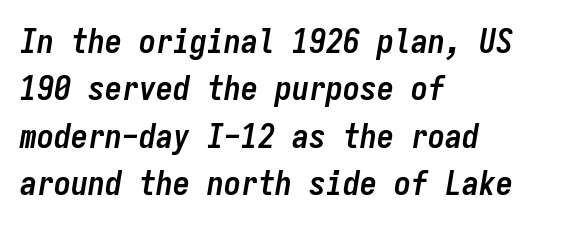
Every character here occupies the same horizontal width, giving the sample a typewriter-like rhythm. Baseline-to-baseline distance is the conventional proportion of letter height. Default kerning and tracking; the words read as compact shapes. These lines are set flush left with a ragged right edge.
